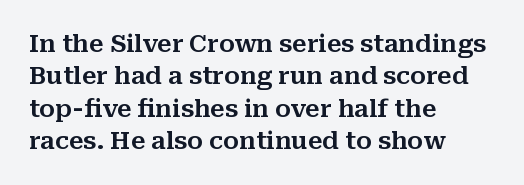
Q: Is the text italic (slanted)? A: No, it is upright.
Q: Is the text underlined? A: No.
Q: How is the paragraph aligned? A: Left-aligned.
Q: Is the spacing between letters normal or unusually wide? A: Normal.
Q: Is the spacing between lines tight, normal or loose? A: Normal.
